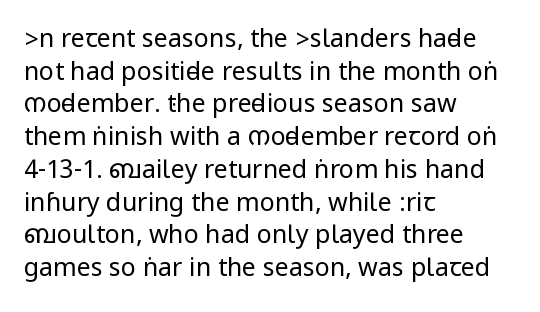
Q: Is the text bold? A: No.
Q: Is the text italic (slanted)? A: No, it is upright.
Q: Is the text underlined? A: No.
Q: How is the paragraph aligned? A: Left-aligned.
Q: Is the spacing between letters normal or unusually wide? A: Normal.
Q: Is the spacing between lines tight, normal or loose? A: Normal.
